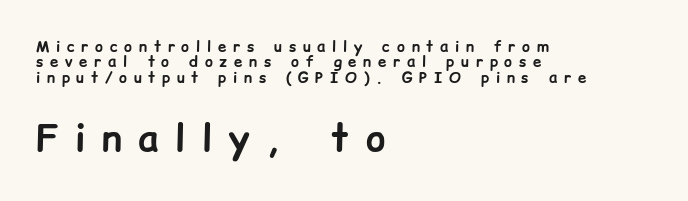
The gap between lines stays unmarked. Does the bottom block carry the larger type? Yes, it does. The font is running at its bold setting. Line spacing here is tight.
